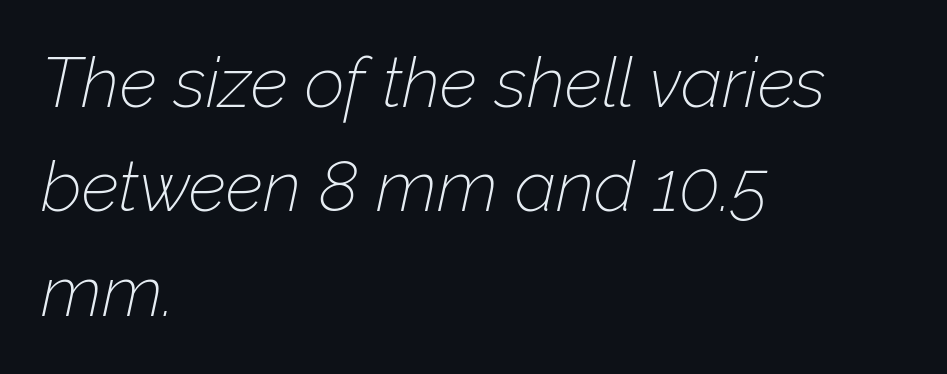
Q: Is the text bold? A: No.
Q: Is the text italic (slanted)? A: Yes, it leans right by about 12 degrees.
Q: Is the text underlined? A: No.
Q: How is the paragraph aligned? A: Left-aligned.
Q: Is the spacing between letters normal or unusually wide? A: Normal.
Q: Is the spacing between lines tight, normal or loose? A: Normal.
Q: Width (condensed, normal, or wide)? A: Normal.
Q: Stroke contrast? A: Low.
Q: x-height? A: Medium.
Q: Monospaced? A: No.
